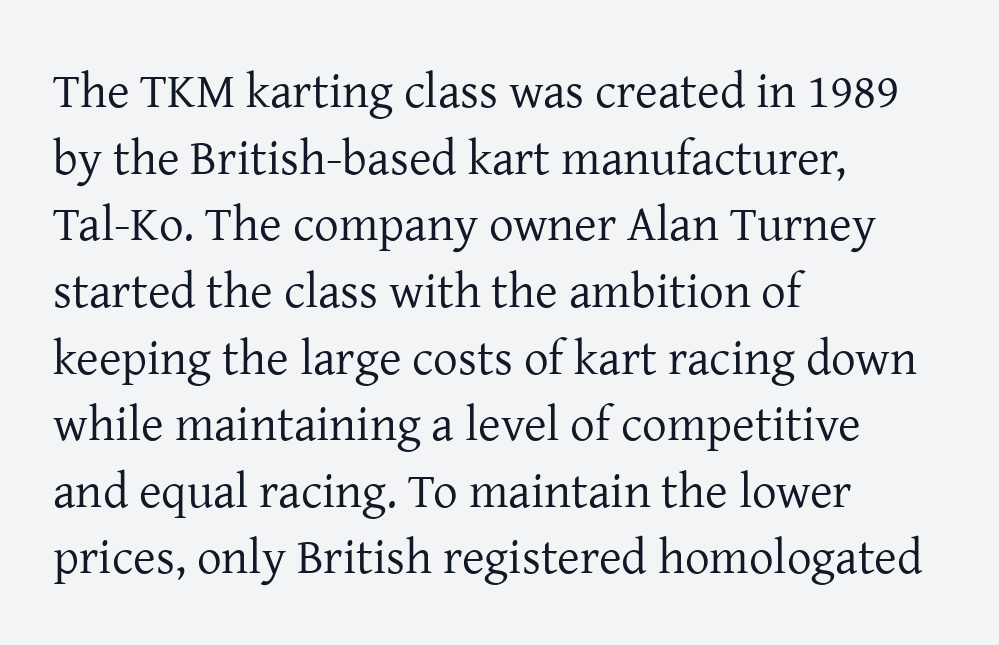
{"serif": "yes", "italic": "no", "bold": "no", "weight": "regular", "width": "normal", "stroke_contrast": "low", "x_height": "medium", "monospaced": "no", "underline": "no", "align": "left", "line_spacing": "normal", "line_spacing_ratio": 1.36, "letter_spacing": "normal", "letter_spacing_em": 0.0, "glyph_px": 49}
